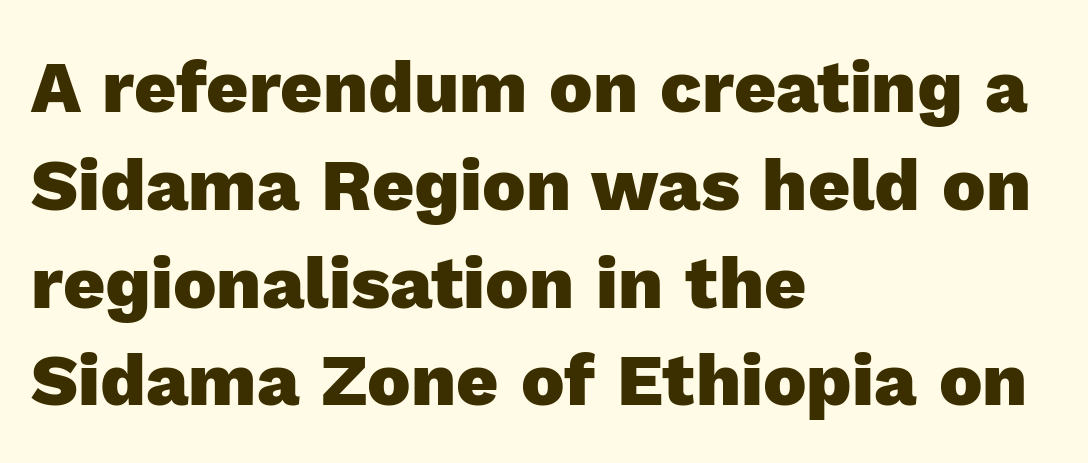
Q: Is the text bold? A: Yes.
Q: Is the text italic (slanted)? A: No, it is upright.
Q: Is the typeface a serif or a sans-serif typeface? A: Sans-serif.
Q: Is the text underlined? A: No.
Q: How is the paragraph aligned? A: Left-aligned.
Q: Is the spacing between letters normal or unusually wide? A: Normal.
Q: Is the spacing between lines tight, normal or loose? A: Normal.
Q: Width (condensed, normal, or wide)? A: Normal.
Q: x-height? A: Medium.
Q: Monospaced? A: No.
